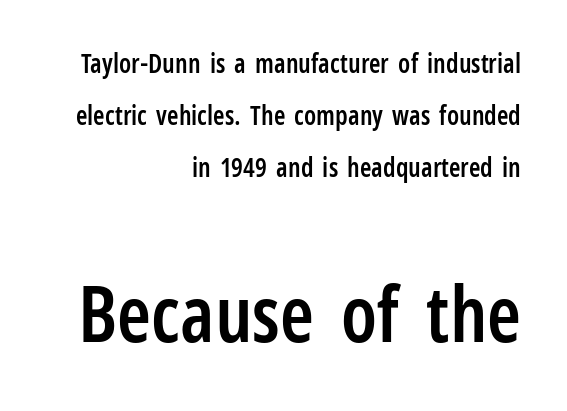
The image shows 77 px semibold, condensed sans-serif type, upright; set right-aligned, loose line spacing (2.0x), normal letter spacing, not underlined; the second (bottom) block is 2.96x larger; low stroke contrast and a medium x-height.
